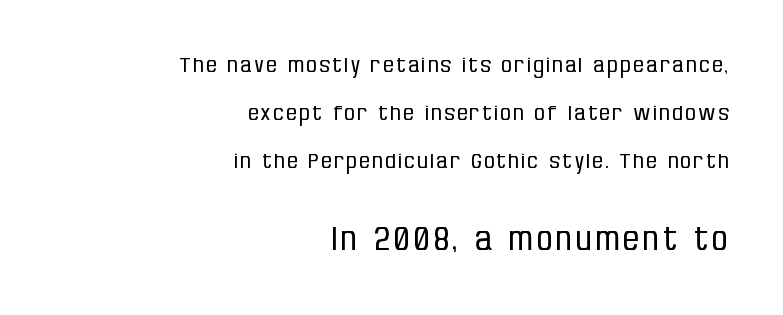
{"serif": "no", "italic": "no", "bold": "no", "weight": "regular", "width": "condensed", "stroke_contrast": "low", "x_height": "large", "monospaced": "no", "underline": "no", "align": "right", "line_spacing": "loose", "line_spacing_ratio": 2.28, "larger_block": "second", "size_ratio": 1.52, "glyph_px": 32}
